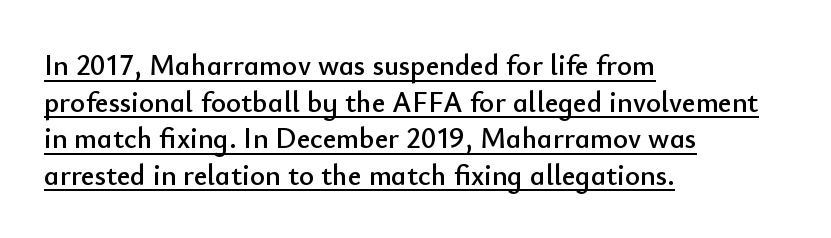
The image shows 29 px sans-serif type, upright; set left-aligned, normal line spacing (1.26x), normal letter spacing, underlined; low stroke contrast and a small x-height.
